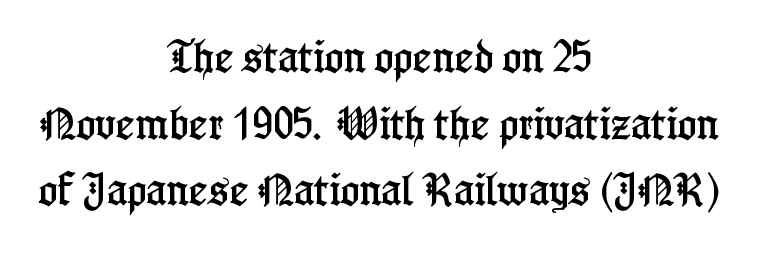
The image shows 36 px condensed serif type, upright; set centered, line spacing 1.85x, normal letter spacing, not underlined; low stroke contrast and a medium x-height.
